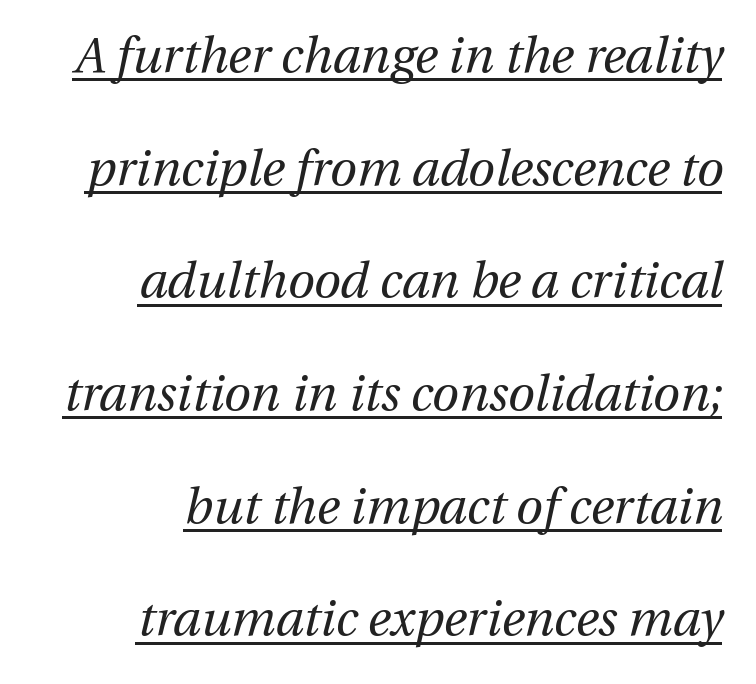
Q: Is the text bold? A: No.
Q: Is the text italic (slanted)? A: Yes, it leans right by about 13 degrees.
Q: Is the text underlined? A: Yes.
Q: Is the spacing between letters normal or unusually wide? A: Normal.
Q: Is the spacing between lines tight, normal or loose? A: Loose.
Q: Width (condensed, normal, or wide)? A: Normal.
Q: Stroke contrast? A: Medium.
Q: x-height? A: Medium.
Q: Monospaced? A: No.
